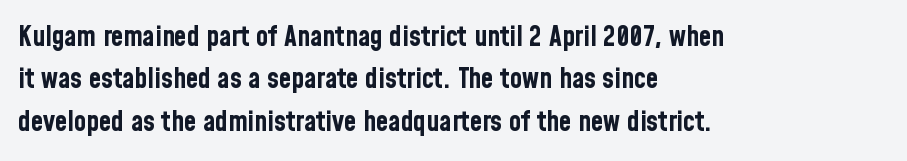
Q: Is the text bold? A: Yes.
Q: Is the text italic (slanted)? A: No, it is upright.
Q: Is the typeface a serif or a sans-serif typeface? A: Sans-serif.
Q: Is the text underlined? A: No.
Q: How is the paragraph aligned? A: Left-aligned.
Q: Is the spacing between letters normal or unusually wide? A: Normal.
Q: Is the spacing between lines tight, normal or loose? A: Normal.
Q: Width (condensed, normal, or wide)? A: Condensed.
Q: Stroke contrast? A: Low.
Q: x-height? A: Medium.
Q: Monospaced? A: No.
